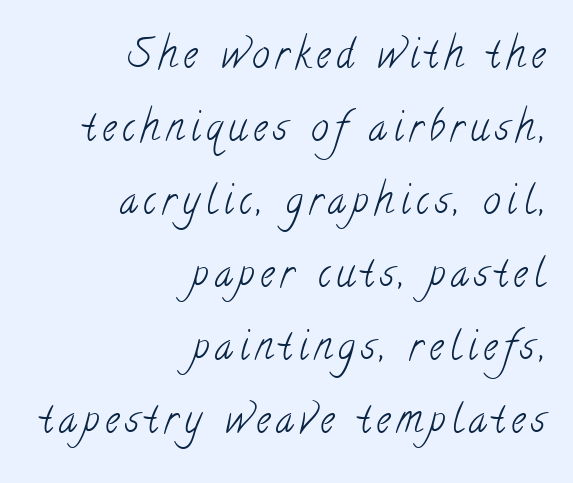
The image shows 39 px light, condensed type; set right-aligned, line spacing 1.87x, not underlined; low stroke contrast and a small x-height.
